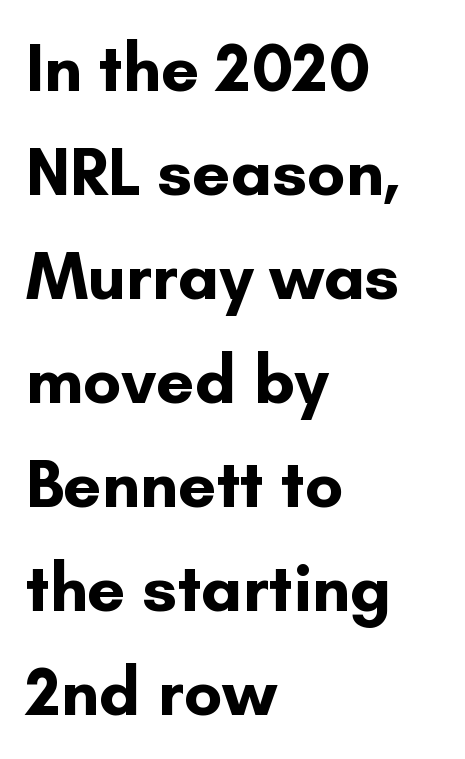
The image shows 68 px bold sans-serif type, upright; set left-aligned, normal line spacing (1.53x), normal letter spacing, not underlined; low stroke contrast and a small x-height.
